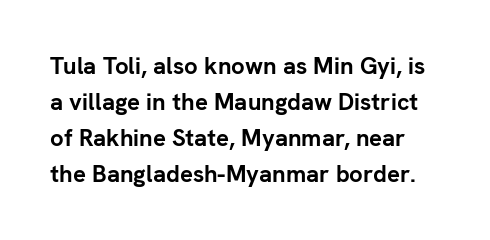
The gap between lines stays unmarked. Compared with typical body copy, the letter spacing here is the same. A typesetter would mark this as roman, not italic. You'd pick this weight for a headline — it's a proper bold. If you measured baseline to baseline, you'd find a middling distance.
